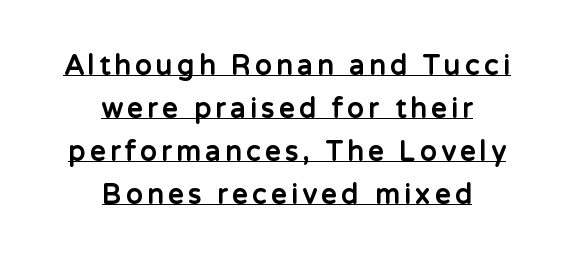
Q: Is the text bold? A: Yes.
Q: Is the text italic (slanted)? A: No, it is upright.
Q: Is the text underlined? A: Yes.
Q: How is the paragraph aligned? A: Centered.
Q: Is the spacing between lines tight, normal or loose? A: Normal.
